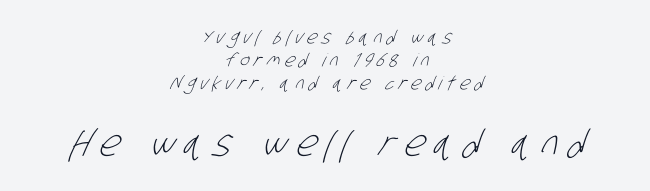
Proportional: the letters do not fall into vertical columns. Decoration check: the copy has no underline. Here the glyphs are tracked loosely, breaking word shapes into spaced letters. Does the bottom block carry the larger type? Yes, it does.
